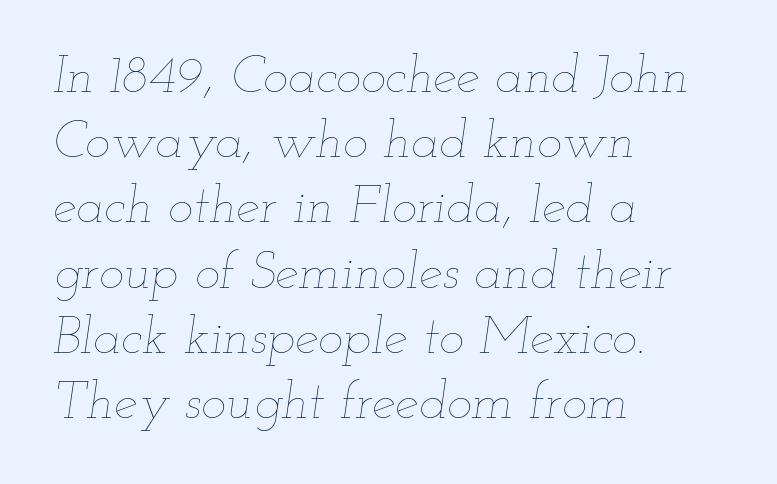
Q: Is the text bold? A: No.
Q: Is the text italic (slanted)? A: Yes, it leans right by about 12 degrees.
Q: Is the text underlined? A: No.
Q: How is the paragraph aligned? A: Left-aligned.
Q: Is the spacing between letters normal or unusually wide? A: Normal.
Q: Width (condensed, normal, or wide)? A: Wide.
Q: Stroke contrast? A: Low.
Q: x-height? A: Small.
Q: Monospaced? A: No.
